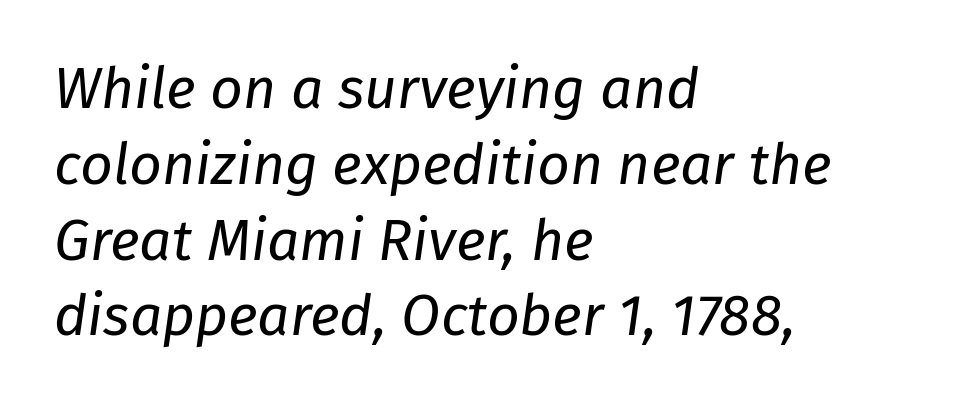
The compositor pushed each line to the left boundary. What stands out about the letter spacing? Nothing — it is the standard amount. Note the varied advance widths — an 'i' is clearly narrower than an 'm'. Nothing heavy about these letters — not bold at all.
